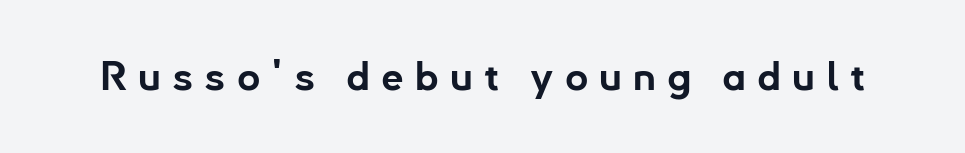
Rule under the text: the space is simply empty. Posture: straight, roman, zero tilt. The characters display no serif detailing; their extremities are plain. The letters advance in unequal steps, a hallmark of proportional type. As a designer I'd log this as weight 700, bold. Does extra space separate the letters? Yes, quite a lot of it.
